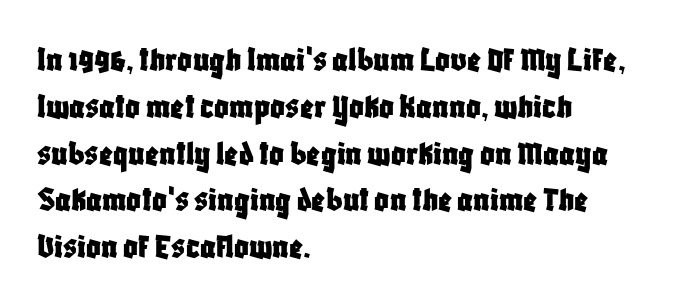
The image shows 36 px condensed sans-serif type, upright; set left-aligned, normal line spacing (1.3x), normal letter spacing, not underlined; low stroke contrast and a large x-height.
